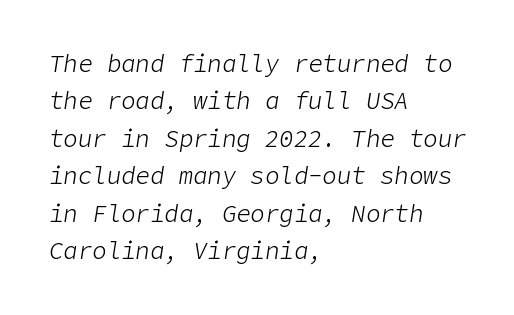
Rule under the text: the space is simply empty. This sample uses an oblique cut, with every glyph tilted off the vertical. Summary of vertical rhythm: regular, with standard interline spacing. Nothing heavy about these letters — not bold at all. A typesetter would call this zero additional tracking. Leftover space on each line is placed entirely after the last word.
